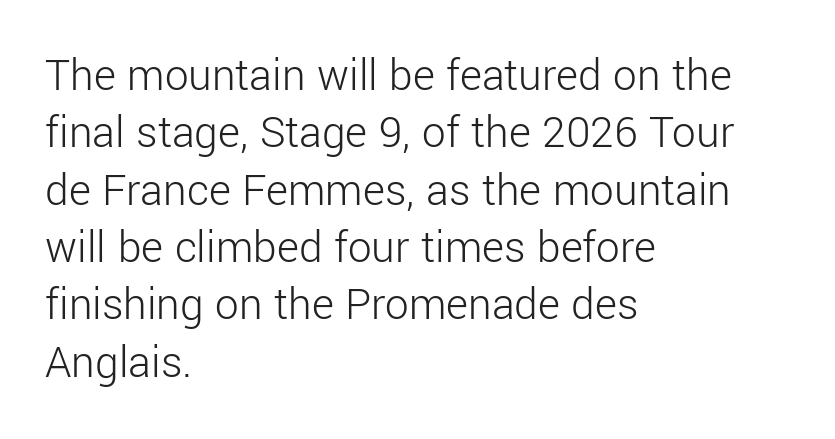
You could not count columns in this text — the font is proportionally spaced. Caption: standard tracking, unaltered. Italic: no, the glyphs are upright roman. Each line starts at the same left margin while the right side varies. The glyphs are unaccompanied by any horizontal stroke below them. The type family on display is of the sans-serif kind.
